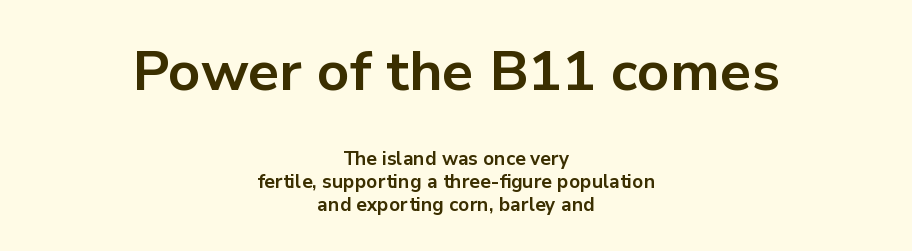
Descenders hang freely into open space. These lines carry a lot of weight — the face is fully bold. Ascenders rise straight up at ninety degrees. If you squint, the top block still reads clearly — it's the larger of the two. You could call the tracking neutral — neither tight nor loose. Typeset on center — no edge is straight.
